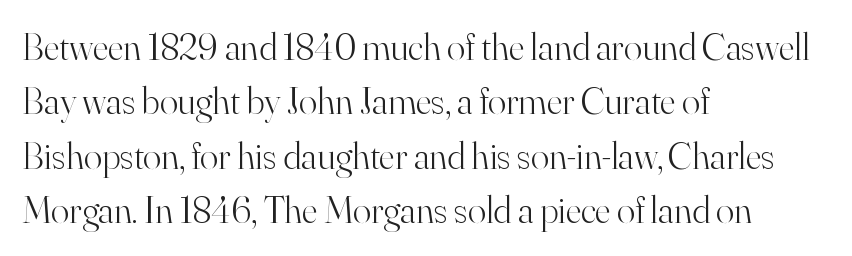
The image shows 38 px light serif type, upright; set left-aligned, normal line spacing (1.43x), normal letter spacing, not underlined; high stroke contrast and a small x-height.
